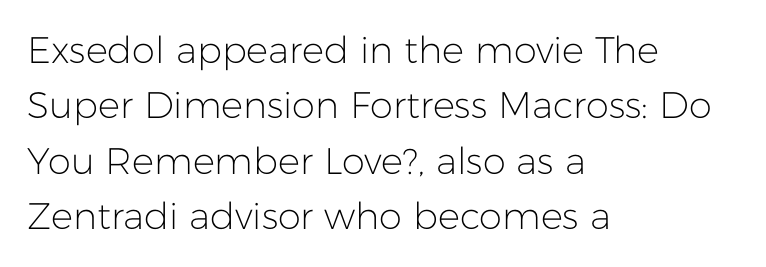
The image shows 37 px light sans-serif type, upright; set left-aligned, normal line spacing (1.5x), normal letter spacing, not underlined; low stroke contrast and a medium x-height.
